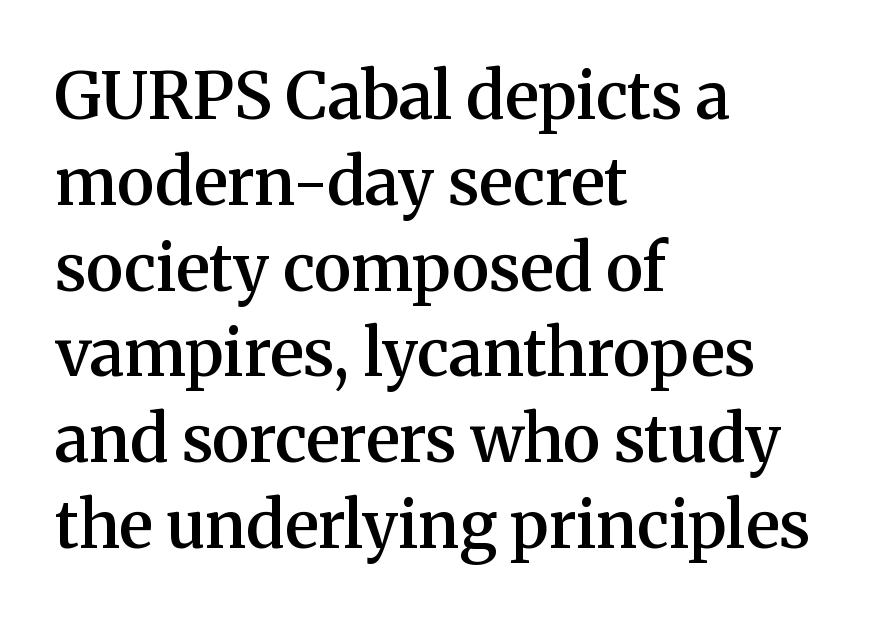
You can tell from the footed stems that serif type was used. Any mark beneath the type? The region is blank. The vertical gap from one line to the next is medium. Notice how the stems are strictly vertical — no italics here.
